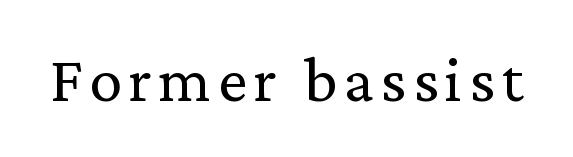
Think of a printed novel: that variable character pitch is what you see here. This is not heavy type; no bold has been used. The strip under each line holds only bare page. In terms of letterform style, serifs are clearly present.
